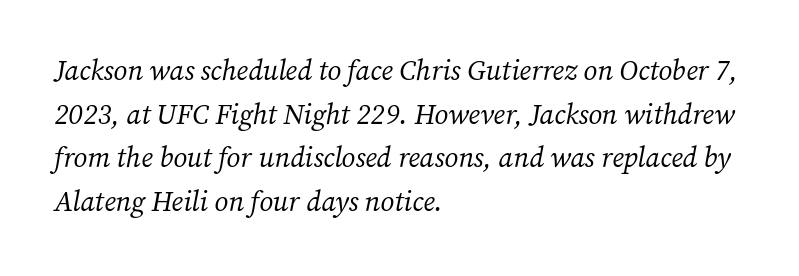
{"serif": "yes", "italic": "yes", "lean": "right", "slant_degrees": 12, "bold": "no", "weight": "regular", "width": "normal", "stroke_contrast": "medium", "x_height": "medium", "monospaced": "no", "underline": "no", "align": "left", "line_spacing": "normal", "line_spacing_ratio": 1.56, "letter_spacing": "normal", "letter_spacing_em": 0.0, "glyph_px": 28}
